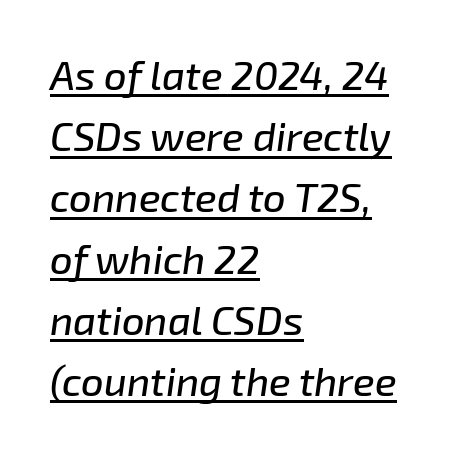
The designer left line spacing at the default. A continuous stroke trails under the words, as in a hyperlink. Italic? Definitely — the glyphs are oblique. Spacing verdict: proportional, widths tailored to each character. Spacing between characters is what you'd get straight out of the box. One-word summary of the alignment: left.
